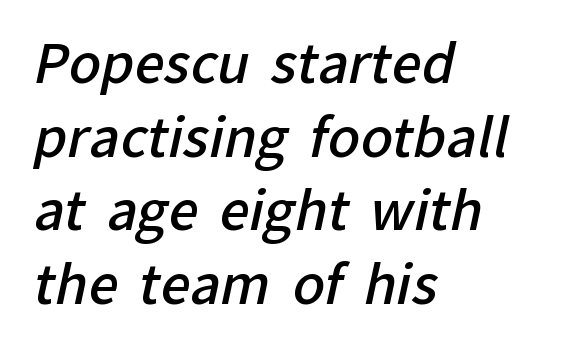
{"serif": "no", "bold": "semi", "weight": "semibold", "width": "normal", "stroke_contrast": "low", "x_height": "medium", "monospaced": "no", "underline": "no", "align": "left", "line_spacing": "normal", "line_spacing_ratio": 1.39, "letter_spacing": "normal", "letter_spacing_em": 0.0, "glyph_px": 53}
